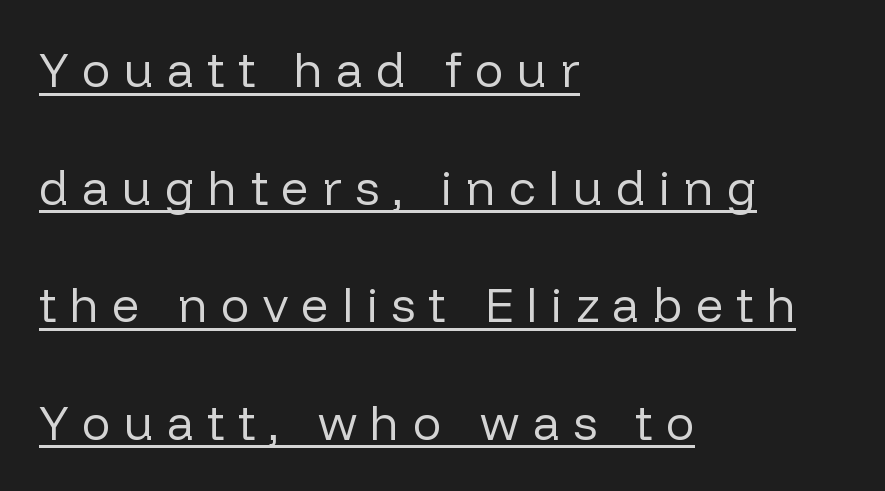
{"serif": "no", "italic": "no", "bold": "no", "weight": "regular", "width": "normal", "stroke_contrast": "low", "x_height": "medium", "monospaced": "no", "underline": "yes", "align": "left", "line_spacing": "loose", "line_spacing_ratio": 2.45, "letter_spacing": "wide", "letter_spacing_em": 0.28, "glyph_px": 48}
